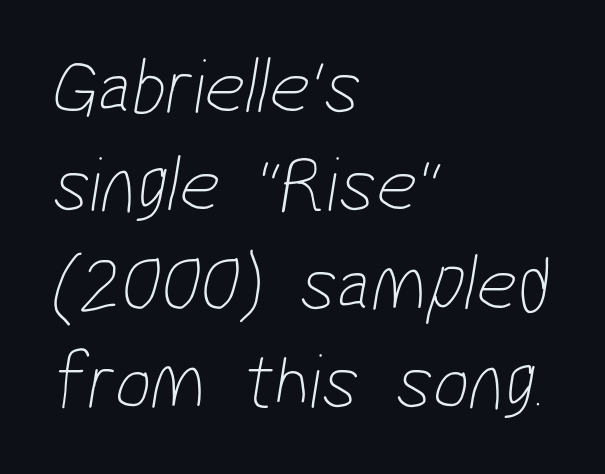
Q: Is the text bold? A: No.
Q: Is the typeface a serif or a sans-serif typeface? A: Sans-serif.
Q: Is the text underlined? A: No.
Q: How is the paragraph aligned? A: Left-aligned.
Q: Is the spacing between letters normal or unusually wide? A: Normal.
Q: Width (condensed, normal, or wide)? A: Condensed.
Q: Stroke contrast? A: Low.
Q: x-height? A: Medium.
Q: Monospaced? A: No.
